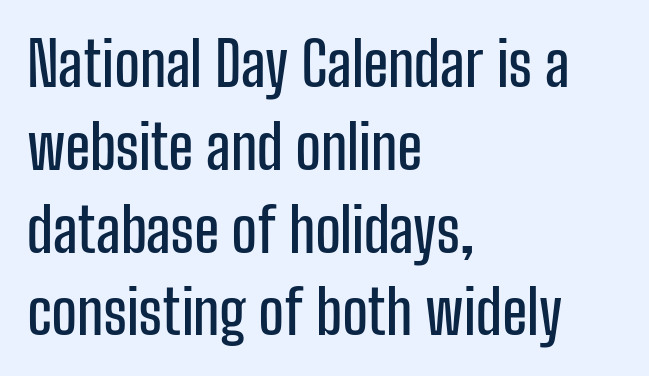
The rendering uses natural spacing where letterforms have individual widths. This rendering features lettering with no underline. The compositor pushed each line to the left boundary. The type family on display is of the sans-serif kind.
